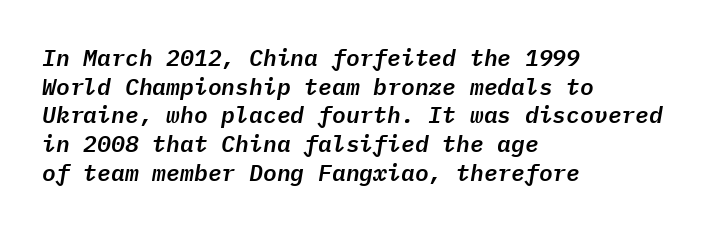
Anything drawn beneath the words? Only blank space. Emphasis-style slanted type is in use. Observe the ordinary spacing: letters are neighbours, not strangers. The rendering uses a moderate line-height, typical for paragraphs. Notice how the passage keeps a crisp vertical edge on the left only.
